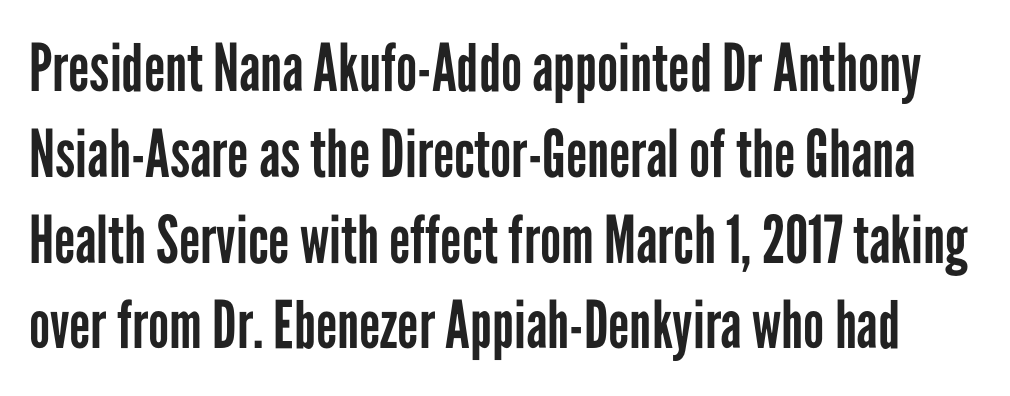
Q: Is the text bold? A: No.
Q: Is the text italic (slanted)? A: No, it is upright.
Q: Is the typeface a serif or a sans-serif typeface? A: Sans-serif.
Q: Is the text underlined? A: No.
Q: Is the spacing between letters normal or unusually wide? A: Normal.
Q: Is the spacing between lines tight, normal or loose? A: Normal.
Q: Width (condensed, normal, or wide)? A: Condensed.
Q: Stroke contrast? A: Low.
Q: x-height? A: Medium.
Q: Monospaced? A: No.
